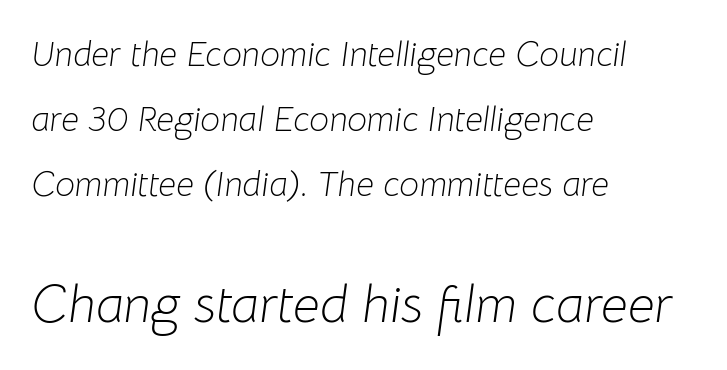
{"italic": "yes", "lean": "right", "slant_degrees": 8, "bold": "no", "weight": "light", "width": "normal", "stroke_contrast": "low", "x_height": "medium", "monospaced": "no", "underline": "no", "align": "left", "line_spacing_ratio": 1.86, "letter_spacing": "normal", "letter_spacing_em": 0.0, "larger_block": "second", "size_ratio": 1.51, "glyph_px": 53}
